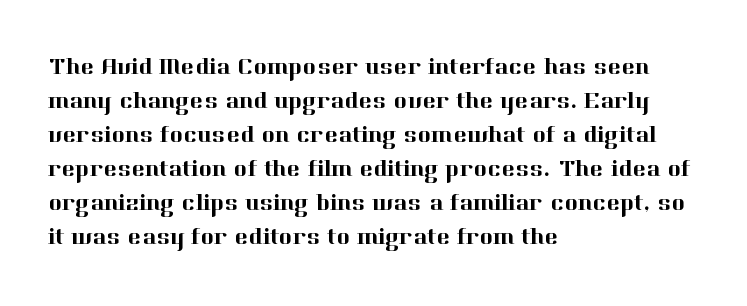
The image shows 23 px text type, upright; set left-aligned, normal line spacing (1.48x), normal letter spacing, not underlined.
